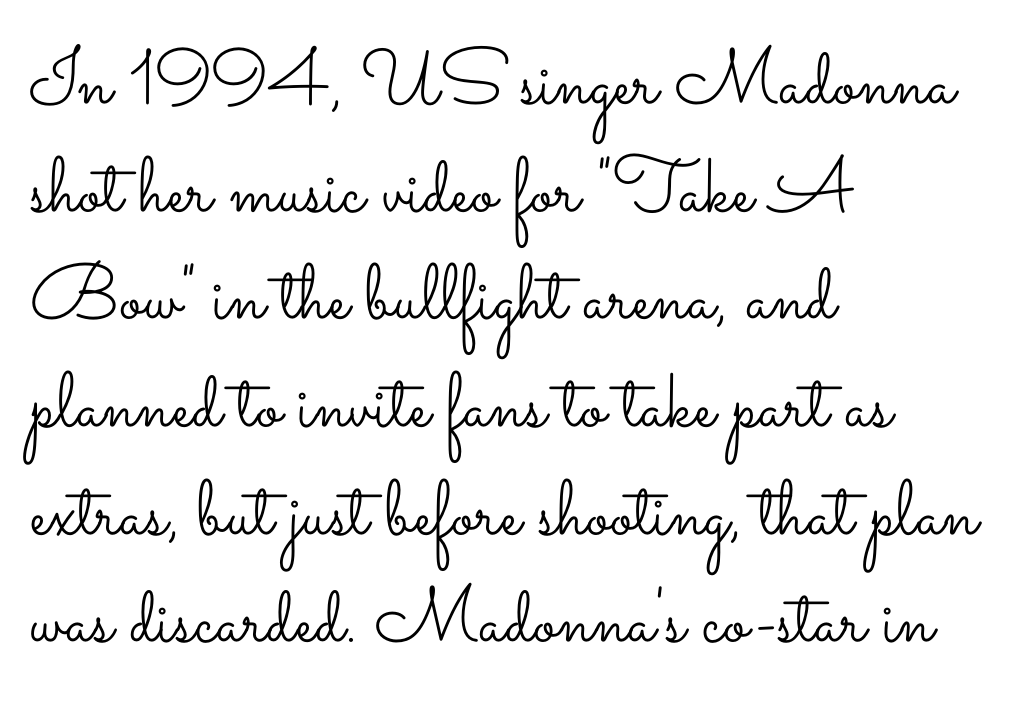
The type is set solid horizontally, with unmodified tracking. Think of a printed novel: that variable character pitch is what you see here. Compared with a typical body face, this is equally light or lighter still. Any mark beneath the type? The region is blank. These lines sit exactly where default settings would place them.
